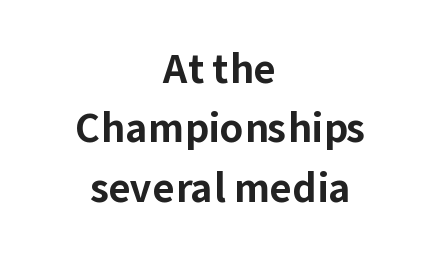
Weight: bold. The face used here is rendered with its standard letterfit. Horizontally, the lines are justified to the midpoint only. Type style note: lacks serifs. You can tell it's not italic because the verticals are truly vertical. The passage shown stacks its lines at a standard gap.
